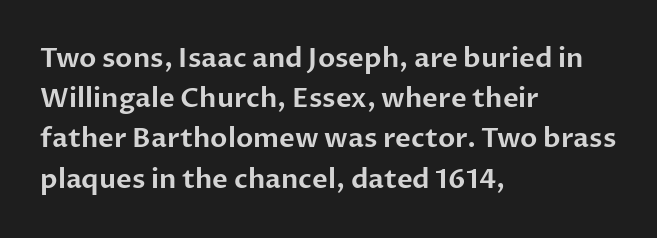
Q: Is the text italic (slanted)? A: No, it is upright.
Q: Is the text underlined? A: No.
Q: How is the paragraph aligned? A: Left-aligned.
Q: Is the spacing between letters normal or unusually wide? A: Normal.
Q: Is the spacing between lines tight, normal or loose? A: Normal.
